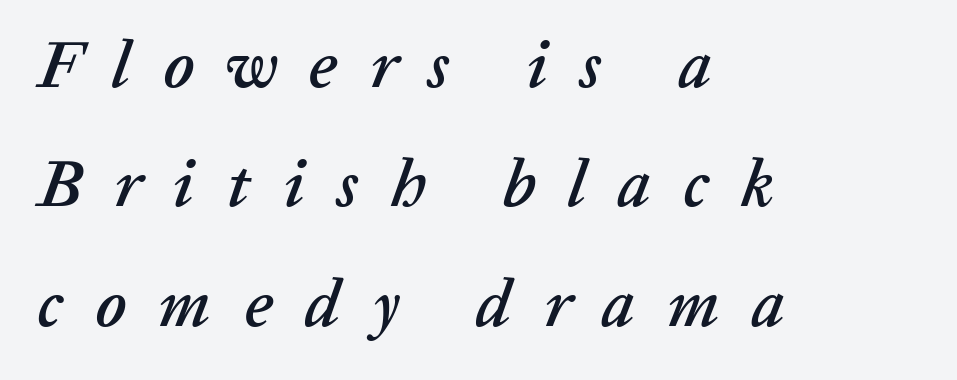
The typography opts for an oblique posture over an upright one. If you drew a ruler down the left edge, every line would touch it. Honestly, there is no underline to notice here at all. Proportional: the letters do not fall into vertical columns.
